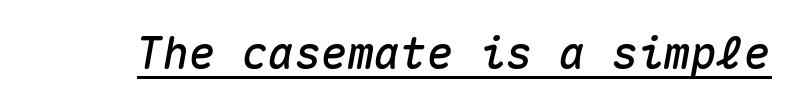
Q: Is the text italic (slanted)? A: Yes, it leans right by about 10 degrees.
Q: Is the text underlined? A: Yes.
Q: Is the spacing between letters normal or unusually wide? A: Normal.
Q: Width (condensed, normal, or wide)? A: Normal.
Q: Stroke contrast? A: Medium.
Q: x-height? A: Medium.
Q: Monospaced? A: Yes.
